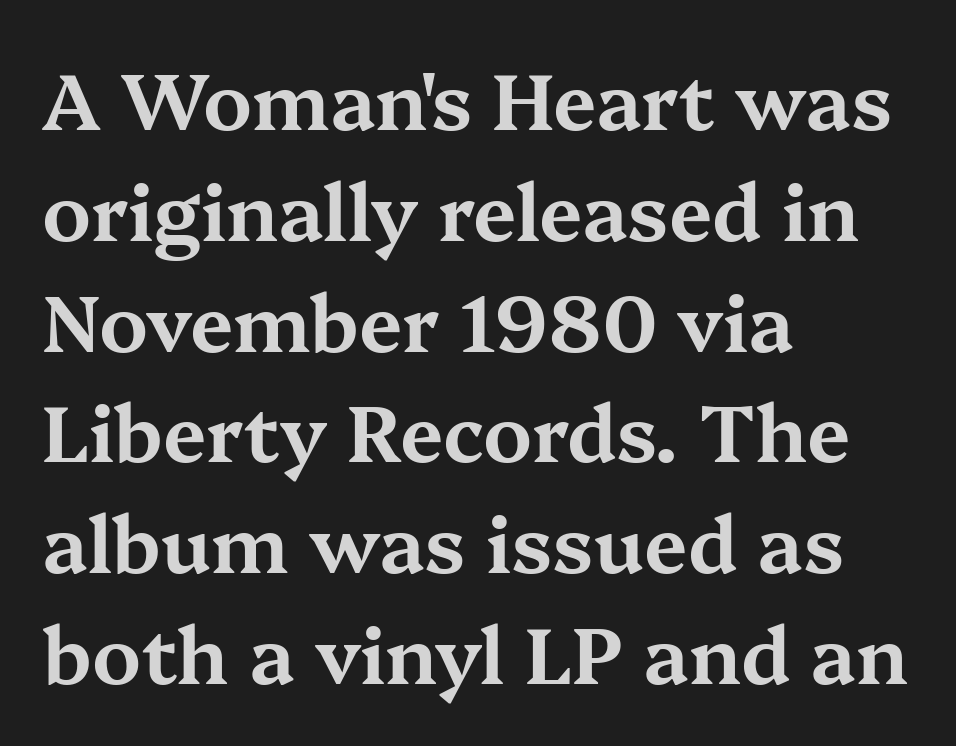
{"serif": "yes", "italic": "no", "width": "wide", "stroke_contrast": "medium", "x_height": "medium", "monospaced": "no", "underline": "no", "align": "left", "line_spacing": "normal", "line_spacing_ratio": 1.42, "letter_spacing": "normal", "letter_spacing_em": 0.0, "glyph_px": 78}
